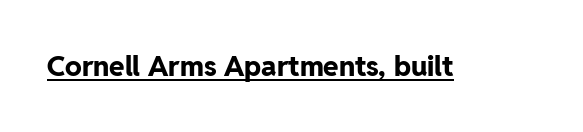
The image shows 28 px bold sans-serif type, upright; set normal letter spacing, underlined; low stroke contrast and a medium x-height.
